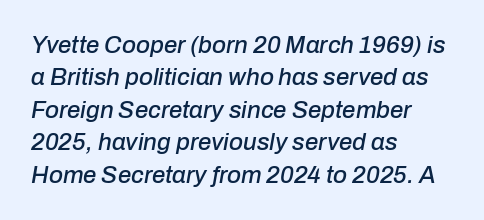
You could call the tracking neutral — neither tight nor loose. The space directly below the letters is spotless. These lines sit exactly where default settings would place them. The rag falls on the right side of this text block. Would a proofreader flag this as italicized? Yes.
